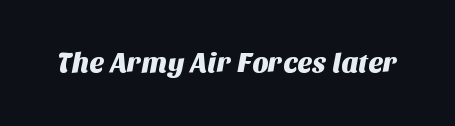
{"serif": "no", "width": "normal", "stroke_contrast": "medium", "x_height": "large", "monospaced": "no", "underline": "no", "letter_spacing": "normal", "letter_spacing_em": 0.0, "glyph_px": 28}
